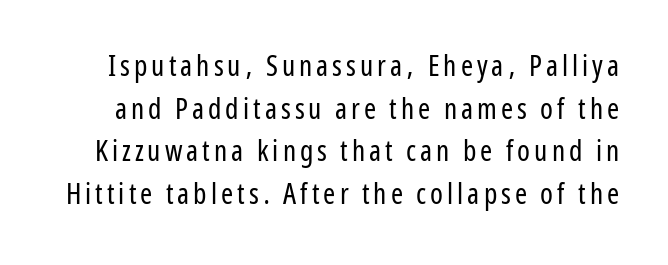
Any mark beneath the type? The region is blank. A roman cut, with each character standing at attention. This is not heavy type; no bold has been used. If you measured baseline to baseline, you'd find a middling distance. No feet cap the strokes, marking this as sans-serif type.
